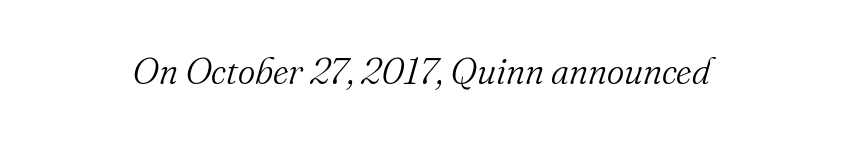
The image shows 37 px light serif type, italic (leaning right); set normal letter spacing, not underlined; medium stroke contrast and a small x-height.
